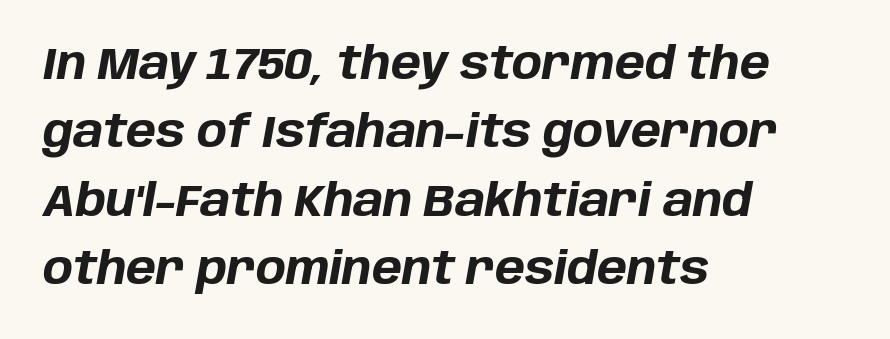
Q: Is the text bold? A: Yes.
Q: Is the text italic (slanted)? A: Yes, it leans right by about 10 degrees.
Q: Is the text underlined? A: No.
Q: How is the paragraph aligned? A: Left-aligned.
Q: Is the spacing between letters normal or unusually wide? A: Normal.
Q: Is the spacing between lines tight, normal or loose? A: Normal.
Q: Width (condensed, normal, or wide)? A: Normal.
Q: Stroke contrast? A: Low.
Q: x-height? A: Large.
Q: Monospaced? A: No.
